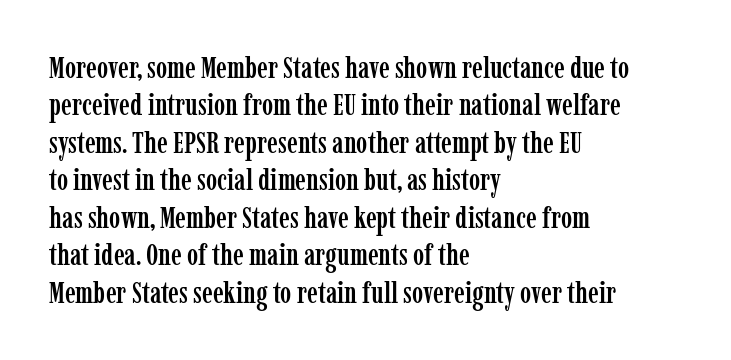
The image shows 30 px condensed serif type, upright; set left-aligned, normal line spacing (1.25x), normal letter spacing, not underlined; low stroke contrast and a medium x-height.
